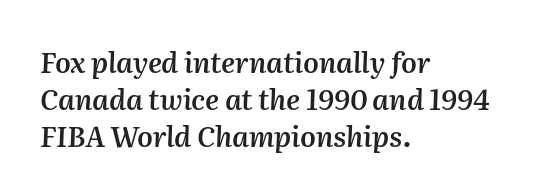
The image shows 28 px semibold type, italic (leaning right); set left-aligned, normal line spacing (1.32x), normal letter spacing, not underlined; medium stroke contrast and a medium x-height.
